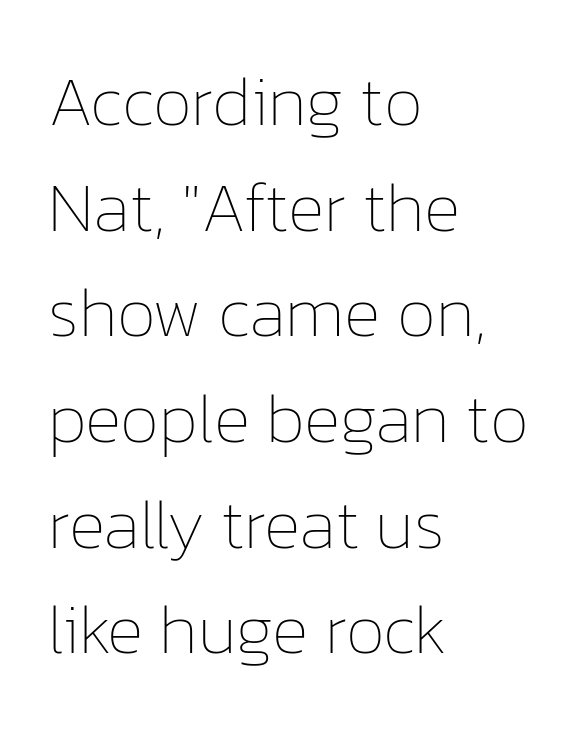
Q: Is the text bold? A: No.
Q: Is the text italic (slanted)? A: No, it is upright.
Q: Is the text underlined? A: No.
Q: How is the paragraph aligned? A: Left-aligned.
Q: Is the spacing between letters normal or unusually wide? A: Normal.
Q: Is the spacing between lines tight, normal or loose? A: Normal.
Q: Width (condensed, normal, or wide)? A: Normal.
Q: Stroke contrast? A: Low.
Q: x-height? A: Medium.
Q: Monospaced? A: No.
